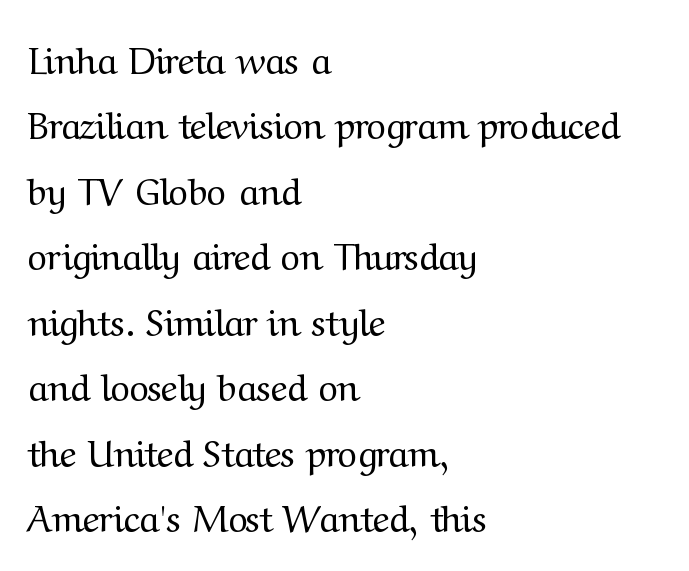
{"serif": "yes", "italic": "no", "bold": "no", "weight": "regular", "width": "normal", "stroke_contrast": "medium", "x_height": "medium", "monospaced": "no", "underline": "no", "align": "left", "line_spacing_ratio": 1.77, "letter_spacing": "normal", "letter_spacing_em": 0.0, "glyph_px": 37}
